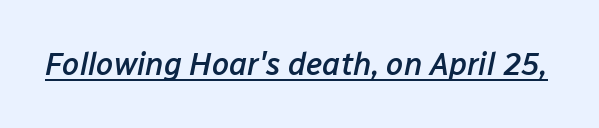
Q: Is the text bold? A: Semi-bold.
Q: Is the text italic (slanted)? A: Yes, it leans right by about 12 degrees.
Q: Is the text underlined? A: Yes.
Q: Is the spacing between letters normal or unusually wide? A: Normal.
Q: Width (condensed, normal, or wide)? A: Normal.
Q: Stroke contrast? A: Low.
Q: x-height? A: Medium.
Q: Monospaced? A: No.
